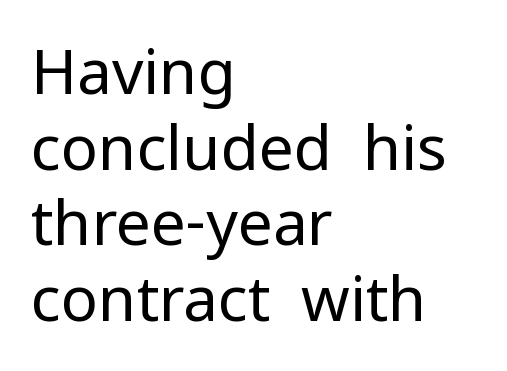
The image shows 62 px regular-weight sans-serif type, upright; set left-aligned, line spacing 1.22x, normal letter spacing, not underlined; low stroke contrast and a medium x-height.
